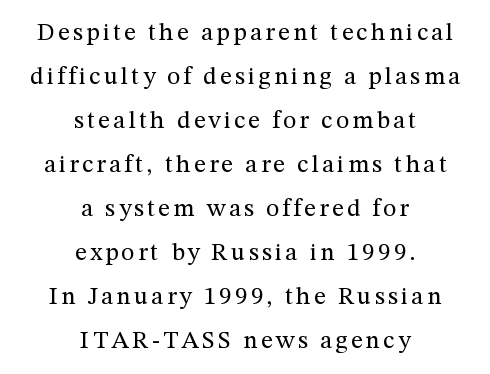
The image shows 25 px text type, upright; set centered, line spacing 1.76x, not underlined.
